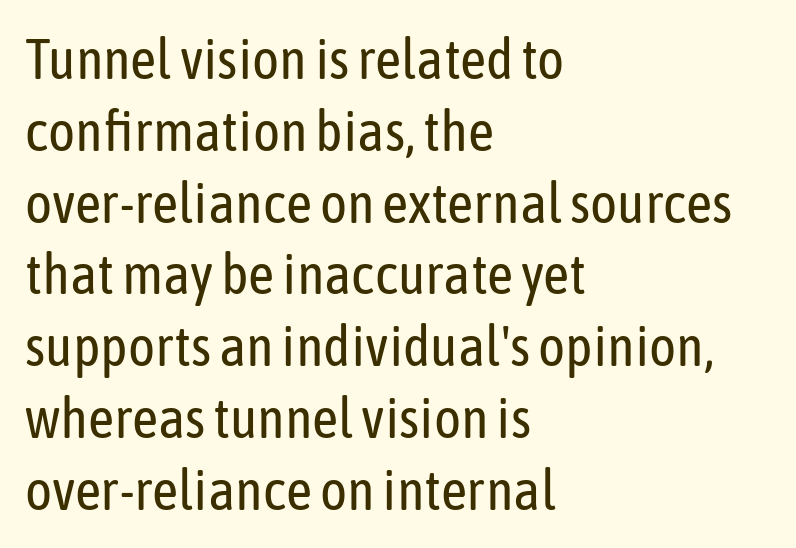
{"serif": "no", "italic": "no", "bold": "no", "weight": "regular", "width": "condensed", "stroke_contrast": "low", "x_height": "medium", "monospaced": "no", "underline": "no", "align": "left", "line_spacing": "normal", "line_spacing_ratio": 1.26, "letter_spacing": "normal", "letter_spacing_em": 0.0, "glyph_px": 57}
